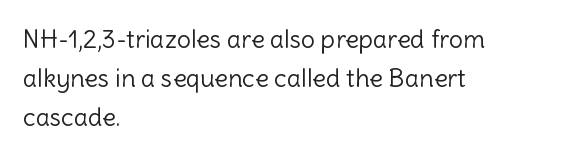
Q: Is the text bold? A: No.
Q: Is the text italic (slanted)? A: No, it is upright.
Q: Is the text underlined? A: No.
Q: How is the paragraph aligned? A: Left-aligned.
Q: Is the spacing between letters normal or unusually wide? A: Normal.
Q: Is the spacing between lines tight, normal or loose? A: Normal.
